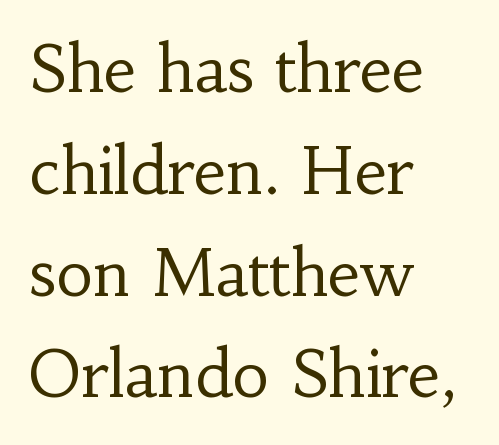
{"serif": "yes", "italic": "no", "bold": "no", "weight": "regular", "width": "normal", "stroke_contrast": "low", "x_height": "small", "monospaced": "no", "underline": "no", "align": "left", "line_spacing": "normal", "line_spacing_ratio": 1.59, "letter_spacing": "normal", "letter_spacing_em": 0.0, "glyph_px": 64}
